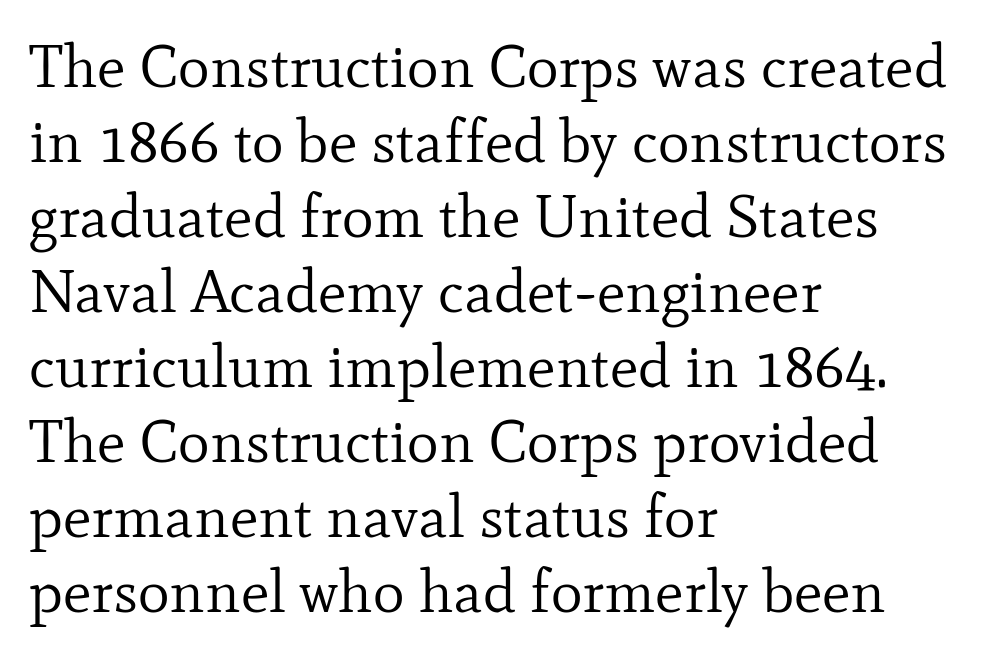
{"serif": "yes", "italic": "no", "bold": "no", "weight": "regular", "width": "normal", "stroke_contrast": "low", "x_height": "small", "monospaced": "no", "underline": "no", "align": "left", "line_spacing": "normal", "line_spacing_ratio": 1.25, "letter_spacing": "normal", "letter_spacing_em": 0.0, "glyph_px": 60}
